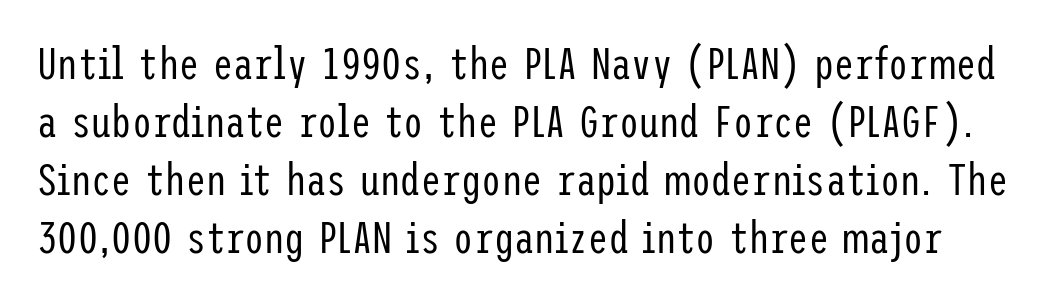
The image shows 45 px regular-weight, condensed sans-serif type, upright; set normal line spacing (1.29x), normal letter spacing, not underlined; low stroke contrast and a medium x-height.
